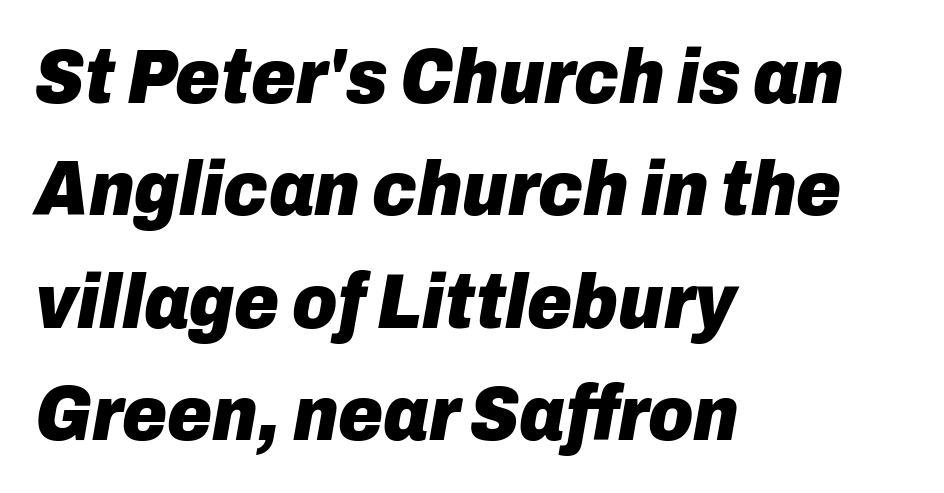
{"italic": "yes", "lean": "right", "slant_degrees": 10, "bold": "yes", "weight": "heavy", "width": "normal", "stroke_contrast": "low", "x_height": "medium", "monospaced": "no", "underline": "no", "align": "left", "line_spacing": "normal", "line_spacing_ratio": 1.46, "letter_spacing": "normal", "letter_spacing_em": 0.0, "glyph_px": 77}
